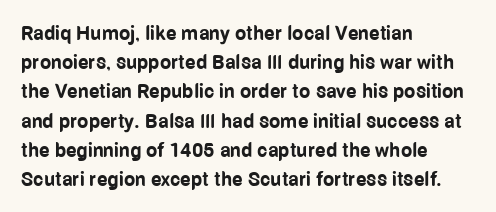
{"italic": "no", "bold": "yes", "underline": "no", "align": "left", "line_spacing": "normal", "line_spacing_ratio": 1.46, "letter_spacing": "normal", "letter_spacing_em": 0.0, "glyph_px": 20}
